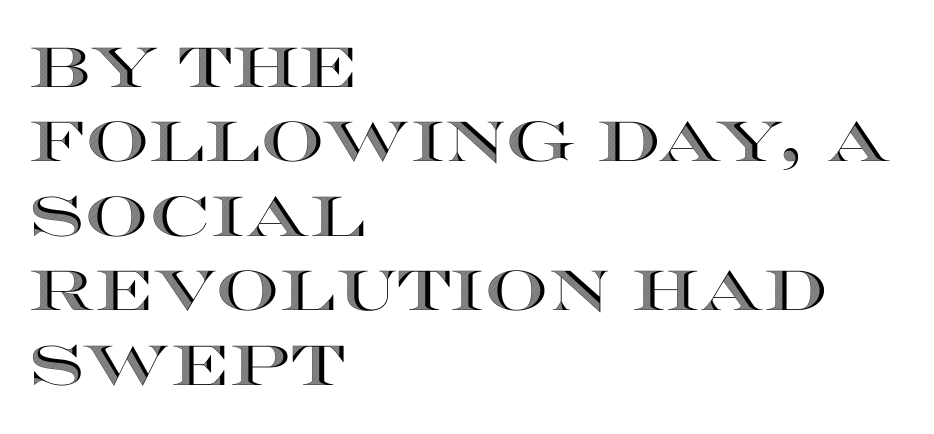
Q: Is the text italic (slanted)? A: No, it is upright.
Q: Is the text underlined? A: No.
Q: How is the paragraph aligned? A: Left-aligned.
Q: Is the spacing between letters normal or unusually wide? A: Normal.
Q: Is the spacing between lines tight, normal or loose? A: Normal.
Q: Width (condensed, normal, or wide)? A: Wide.
Q: x-height? A: Large.
Q: Monospaced? A: No.
